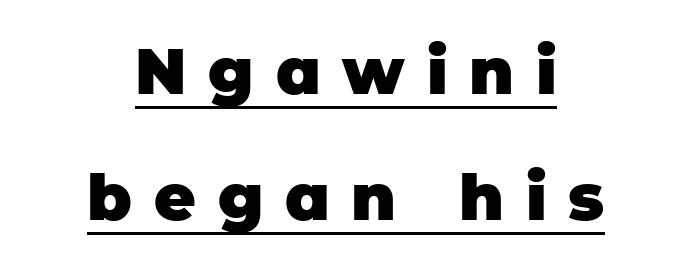
Q: Is the text bold? A: Yes.
Q: Is the text italic (slanted)? A: No, it is upright.
Q: Is the typeface a serif or a sans-serif typeface? A: Sans-serif.
Q: Is the text underlined? A: Yes.
Q: How is the paragraph aligned? A: Centered.
Q: Is the spacing between letters normal or unusually wide? A: Unusually wide.
Q: Is the spacing between lines tight, normal or loose? A: Loose.
Q: Width (condensed, normal, or wide)? A: Normal.
Q: Stroke contrast? A: Low.
Q: x-height? A: Large.
Q: Monospaced? A: No.
